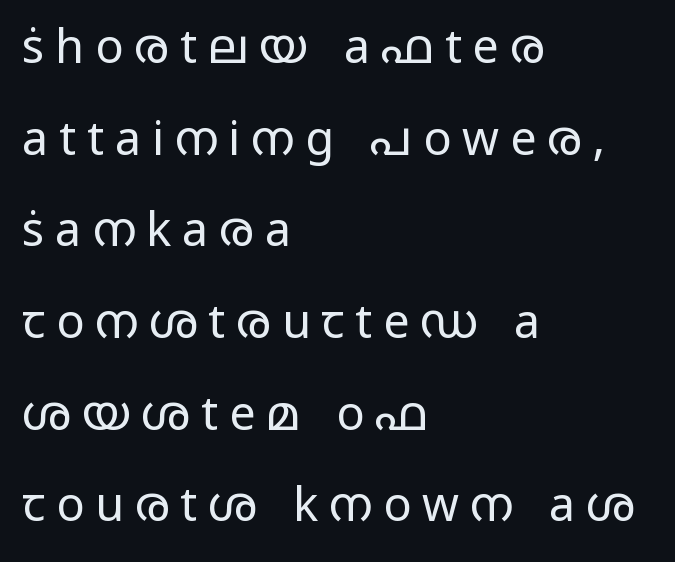
The foot of each line stays bare and open. Posture: upright roman. Which margin do the lines hug? The left one — the right edge is uneven. Caption: expanded tracking, letters set apart. The glyphs in this specimen are sans serif.
